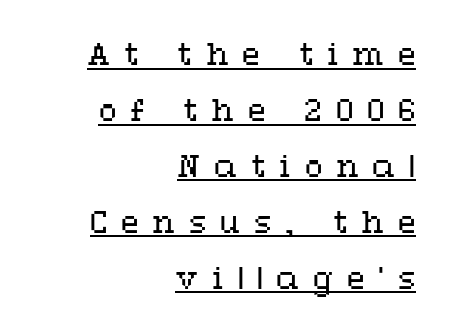
The image shows 29 px regular-weight, wide type, upright; set right-aligned, loose line spacing (1.93x), unusually wide letter spacing (+0.47 em), underlined; medium stroke contrast and a medium x-height.
